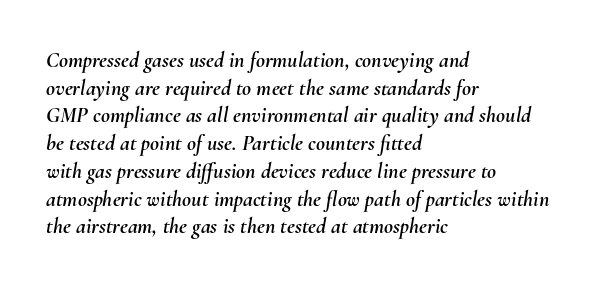
{"italic": "yes", "lean": "right", "slant_degrees": 10, "underline": "no", "align": "left", "line_spacing": "normal", "line_spacing_ratio": 1.26, "letter_spacing": "normal", "letter_spacing_em": 0.0, "glyph_px": 22}
